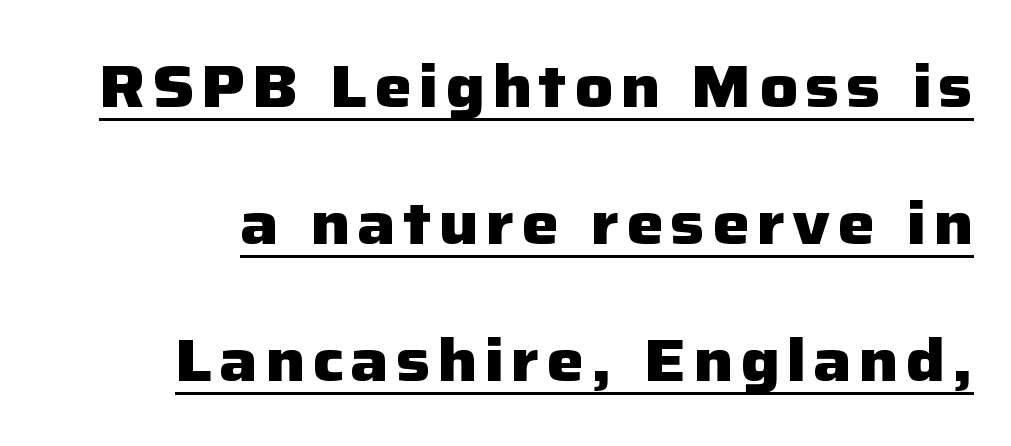
{"serif": "no", "italic": "no", "bold": "yes", "weight": "heavy", "width": "normal", "stroke_contrast": "low", "x_height": "medium", "monospaced": "no", "underline": "yes", "line_spacing": "loose", "line_spacing_ratio": 2.28, "glyph_px": 60}
